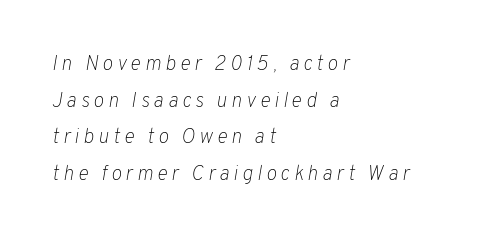
When letters slant like this, we call the style italic. The passage shown is not underscored anywhere. All the whitespace from short lines collects on the right. What stands out about the letter spacing? Its width — letters are far apart.
